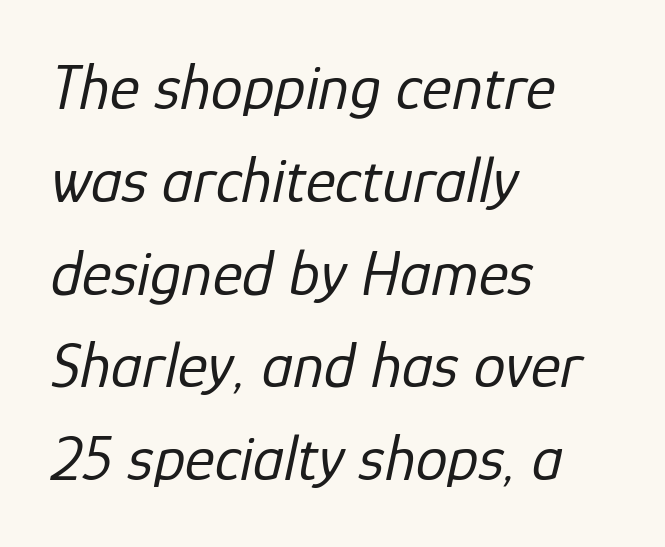
Rendered with sloped, italic letterforms. Words float on clear page, feet unadorned. Spacing verdict: proportional, widths tailored to each character. Nobody touched the tracking dial on this one. Reading down the column, the eye jumps a familiar distance to each next line. One-word summary of the alignment: left.
